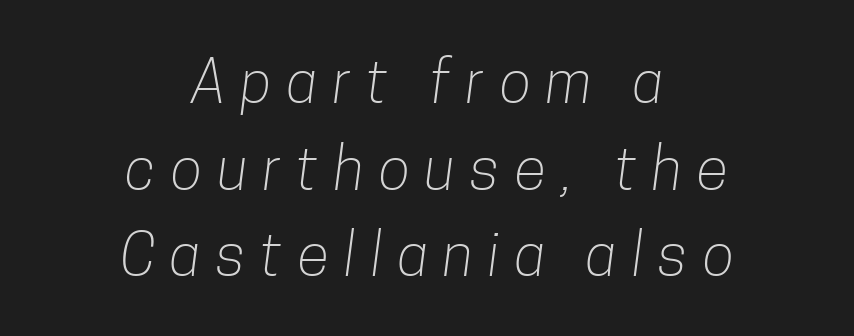
The image shows 59 px light, condensed sans-serif type; set centered, normal line spacing (1.47x), unusually wide letter spacing (+0.26 em), not underlined; low stroke contrast and a medium x-height.
